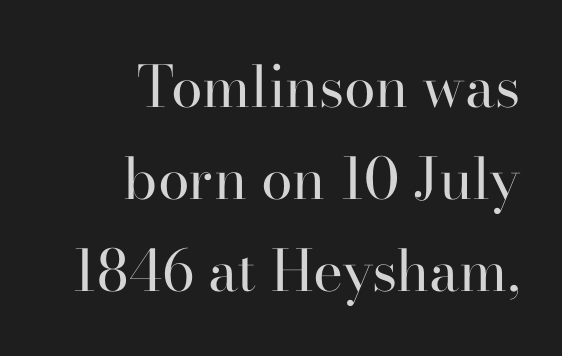
Q: Is the text bold? A: No.
Q: Is the text italic (slanted)? A: No, it is upright.
Q: Is the typeface a serif or a sans-serif typeface? A: Serif.
Q: Is the text underlined? A: No.
Q: How is the paragraph aligned? A: Right-aligned.
Q: Is the spacing between letters normal or unusually wide? A: Normal.
Q: Is the spacing between lines tight, normal or loose? A: Normal.
Q: Width (condensed, normal, or wide)? A: Normal.
Q: Stroke contrast? A: High.
Q: x-height? A: Small.
Q: Monospaced? A: No.
